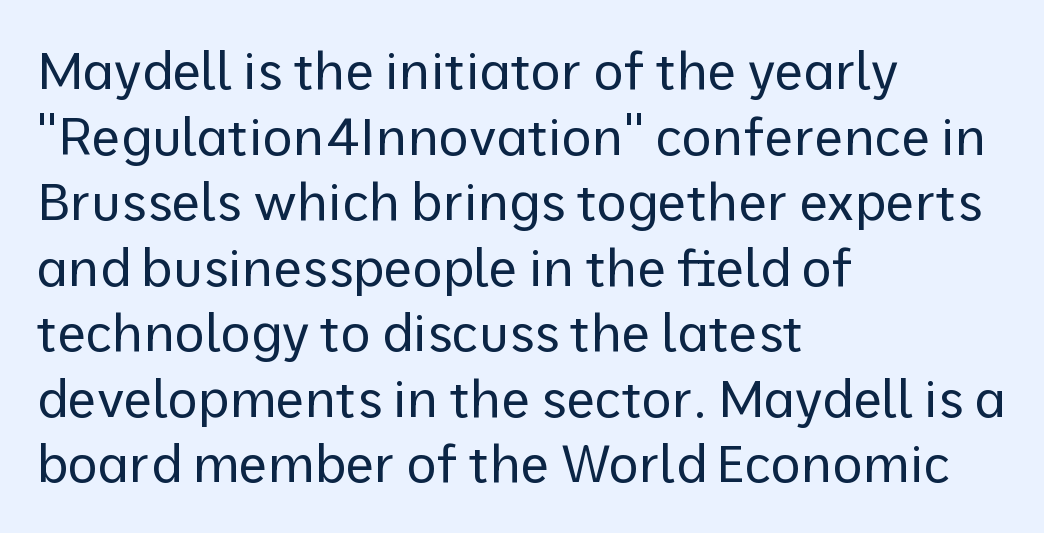
Q: Is the text bold? A: No.
Q: Is the text italic (slanted)? A: No, it is upright.
Q: Is the typeface a serif or a sans-serif typeface? A: Sans-serif.
Q: Is the text underlined? A: No.
Q: How is the paragraph aligned? A: Left-aligned.
Q: Is the spacing between letters normal or unusually wide? A: Normal.
Q: Is the spacing between lines tight, normal or loose? A: Normal.
Q: Width (condensed, normal, or wide)? A: Normal.
Q: Stroke contrast? A: Low.
Q: x-height? A: Medium.
Q: Monospaced? A: No.
